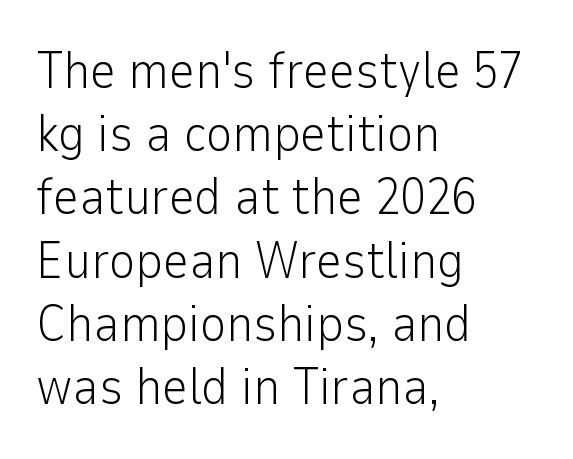
{"serif": "no", "italic": "no", "bold": "no", "weight": "light", "width": "normal", "stroke_contrast": "low", "x_height": "medium", "monospaced": "no", "underline": "no", "align": "left", "line_spacing_ratio": 1.24, "letter_spacing": "normal", "letter_spacing_em": 0.0, "glyph_px": 51}
